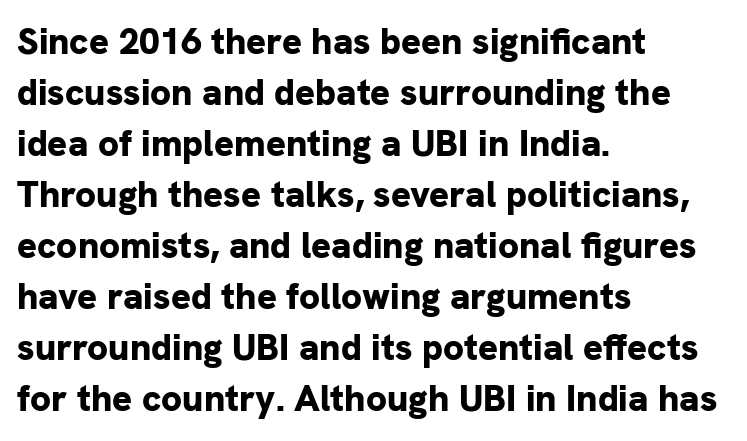
{"serif": "no", "italic": "no", "bold": "yes", "weight": "bold", "width": "normal", "stroke_contrast": "low", "x_height": "medium", "monospaced": "no", "underline": "no", "align": "left", "line_spacing": "normal", "line_spacing_ratio": 1.38, "letter_spacing": "normal", "letter_spacing_em": 0.0, "glyph_px": 37}
